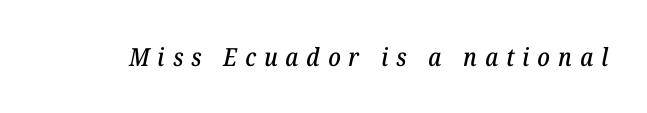
Tracking value appears strongly positive — letters spread wide. You can tell it's italic because the verticals aren't actually vertical. The passage shown is not underscored anywhere.
